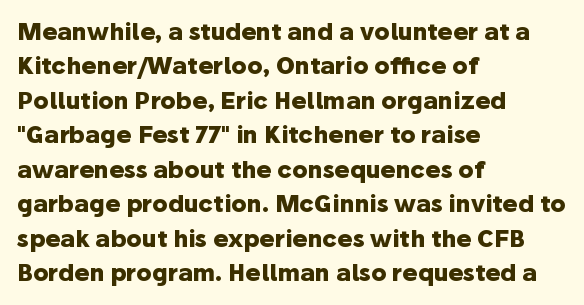
The image shows 23 px bold type, upright; set left-aligned, normal line spacing (1.5x), normal letter spacing, not underlined.
